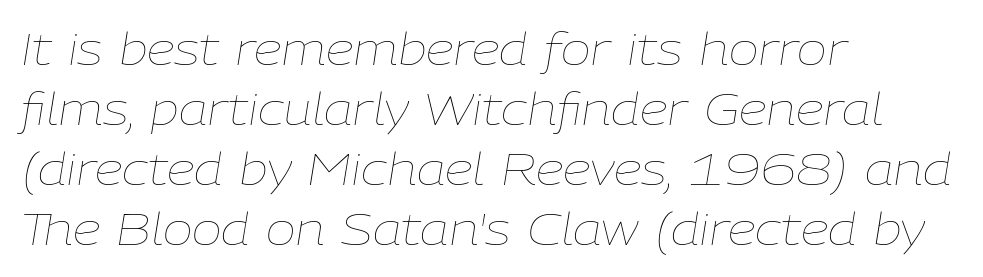
{"italic": "yes", "lean": "right", "slant_degrees": 9, "bold": "no", "weight": "thin", "width": "normal", "stroke_contrast": "low", "x_height": "medium", "monospaced": "no", "underline": "no", "align": "left", "line_spacing": "normal", "line_spacing_ratio": 1.33, "letter_spacing": "normal", "letter_spacing_em": 0.0, "glyph_px": 45}
